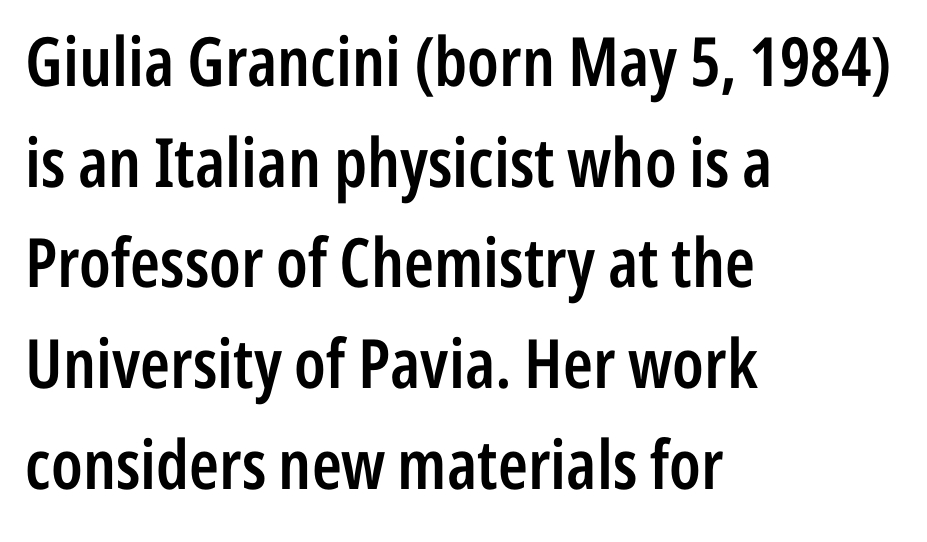
{"serif": "no", "italic": "no", "bold": "semi", "weight": "semibold", "width": "condensed", "stroke_contrast": "low", "x_height": "medium", "monospaced": "no", "underline": "no", "align": "left", "line_spacing": "normal", "line_spacing_ratio": 1.48, "letter_spacing": "normal", "letter_spacing_em": 0.0, "glyph_px": 68}
